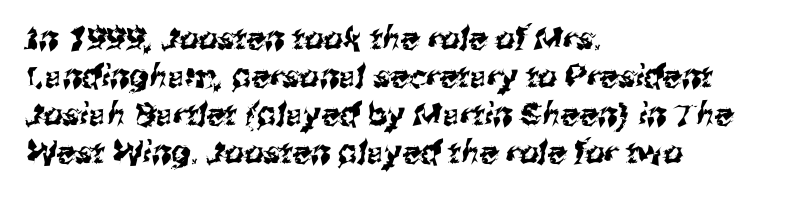
The passage is arranged the way most books set body copy — flush left. You could not count columns in this text — the font is proportionally spaced. Observe the absence of serifs on each vertical stroke in this sample. Type without underlining. The type is set solid horizontally, with unmodified tracking.
